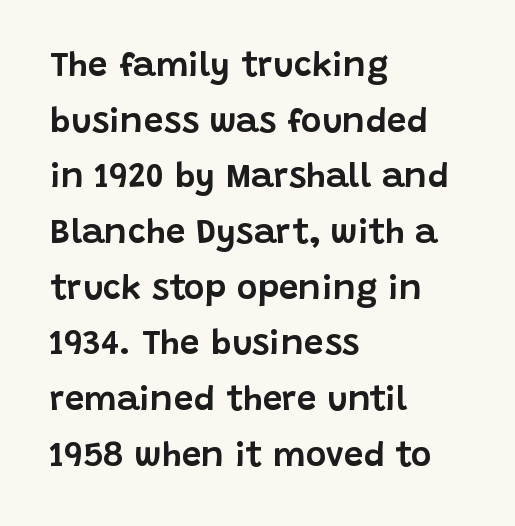
The leading is moderate, giving the passage an even texture. A typesetter would call this zero additional tracking. Characters remain perfectly vertical along every line. What kind of face is this? One without serifs — a sans. Visually the block forms a straight wall on the left and a jagged coastline on the right. Only glyphs here, with clear space below each row.
